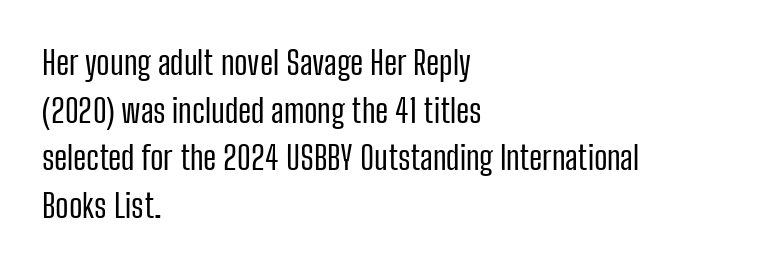
{"serif": "no", "italic": "no", "bold": "no", "weight": "regular", "width": "condensed", "stroke_contrast": "low", "x_height": "medium", "monospaced": "no", "underline": "no", "align": "left", "line_spacing": "normal", "line_spacing_ratio": 1.44, "letter_spacing": "normal", "letter_spacing_em": 0.0, "glyph_px": 33}
